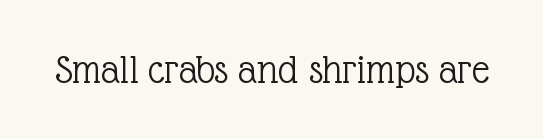
The image shows 42 px light serif type, upright; set normal letter spacing, not underlined; a medium x-height.
